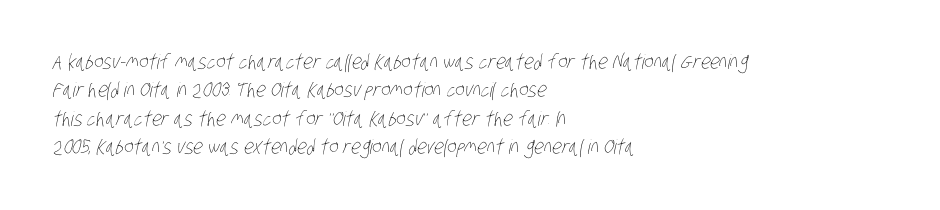
The image shows 20 px text type; set left-aligned, normal line spacing (1.42x), normal letter spacing, not underlined.
